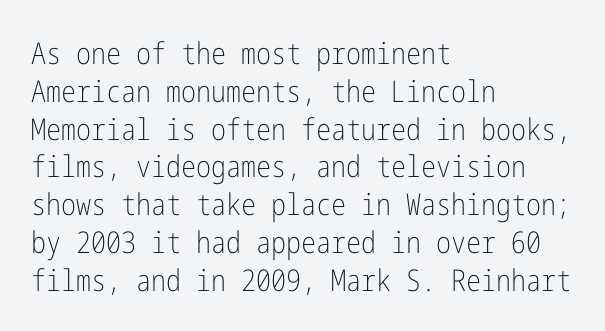
{"serif": "no", "italic": "no", "bold": "no", "weight": "light", "width": "condensed", "stroke_contrast": "low", "x_height": "medium", "underline": "no", "align": "left", "line_spacing": "normal", "line_spacing_ratio": 1.26, "letter_spacing": "normal", "letter_spacing_em": 0.0, "glyph_px": 30}
